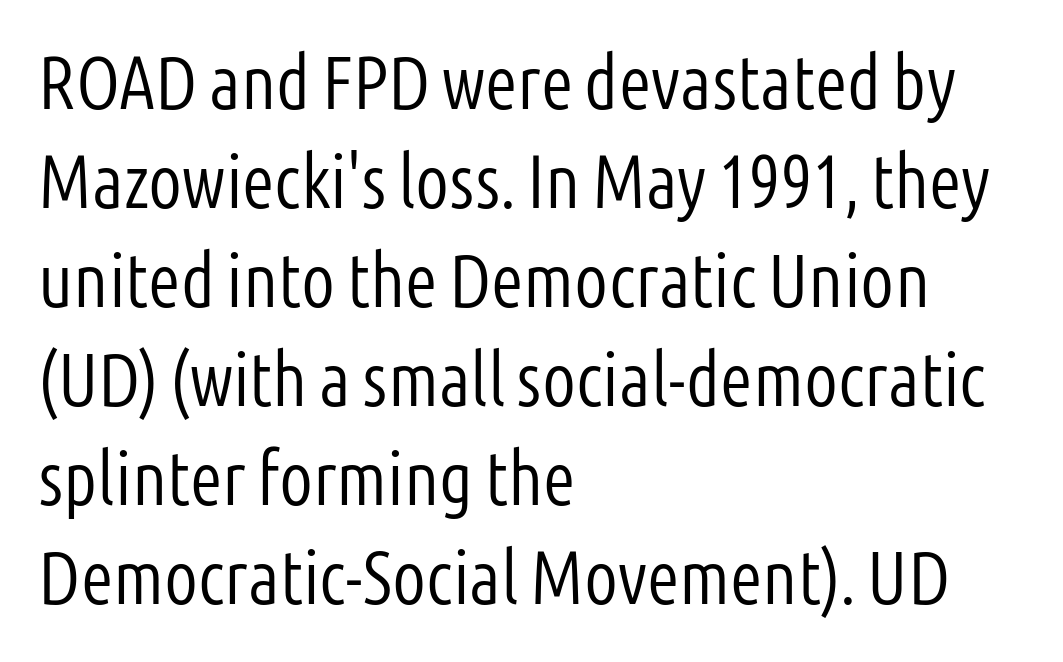
Q: Is the text bold? A: No.
Q: Is the text italic (slanted)? A: No, it is upright.
Q: Is the typeface a serif or a sans-serif typeface? A: Sans-serif.
Q: Is the text underlined? A: No.
Q: How is the paragraph aligned? A: Left-aligned.
Q: Is the spacing between letters normal or unusually wide? A: Normal.
Q: Is the spacing between lines tight, normal or loose? A: Normal.
Q: Width (condensed, normal, or wide)? A: Condensed.
Q: Stroke contrast? A: Low.
Q: x-height? A: Medium.
Q: Monospaced? A: No.
